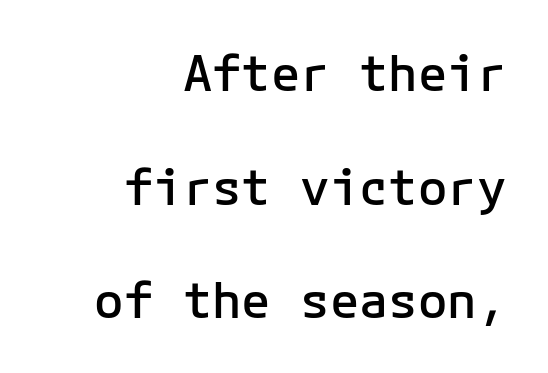
In terms of weight, the rendering is demibold, just under bold. The text block is weighted toward the right margin, trailing off unevenly leftward. Tall strokes in this sample are plumb rather than angled. Each new line begins a long way beneath the previous one.
